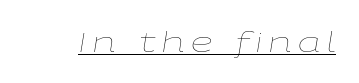
{"italic": "yes", "lean": "right", "slant_degrees": 9, "bold": "no", "weight": "thin", "width": "wide", "stroke_contrast": "low", "x_height": "medium", "monospaced": "no", "underline": "yes", "letter_spacing": "wide", "letter_spacing_em": 0.21, "glyph_px": 28}
